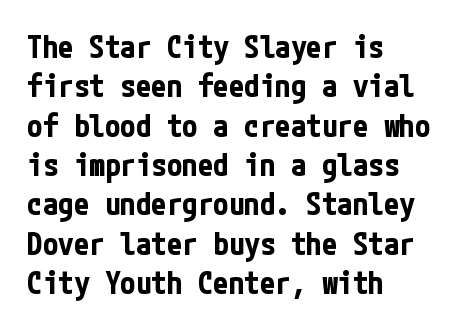
One glance says typical: line gaps are just what's usual. This is the regular roman posture of the typeface. Quick note: underline off. This sample is left-justified, so line endings fall wherever the words run out.
